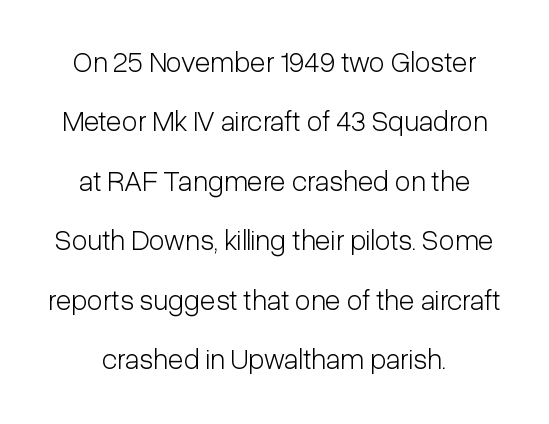
The image shows 29 px light, condensed sans-serif type, upright; set centered, loose line spacing (2.05x), normal letter spacing, not underlined; low stroke contrast and a medium x-height.
